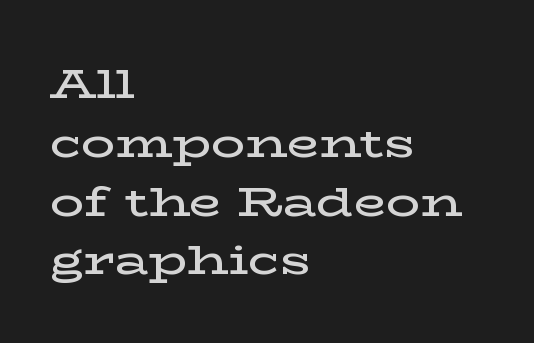
The image shows 42 px semibold, wide serif type, upright; set left-aligned, normal line spacing (1.4x), normal letter spacing, not underlined; low stroke contrast and a medium x-height.
